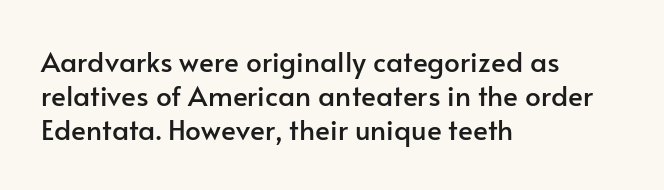
The words here are not underlined. The rendering shows plain stroke endings on the letterforms — a sans-serif design. Layout note: lines flush left. Italic: no, the glyphs are upright roman. Proportional: the letters do not fall into vertical columns.
